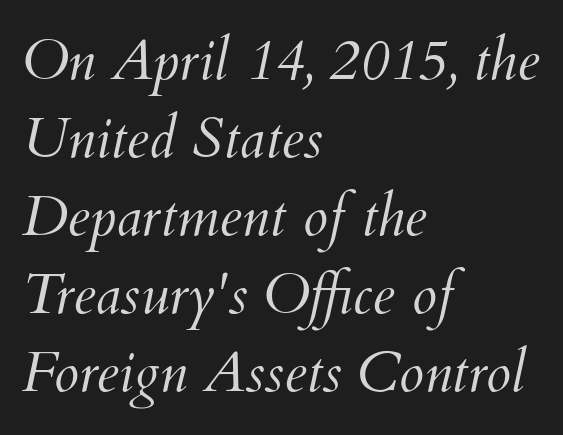
Q: Is the text bold? A: No.
Q: Is the text italic (slanted)? A: Yes, it leans right by about 12 degrees.
Q: Is the text underlined? A: No.
Q: How is the paragraph aligned? A: Left-aligned.
Q: Is the spacing between letters normal or unusually wide? A: Normal.
Q: Is the spacing between lines tight, normal or loose? A: Normal.
Q: Width (condensed, normal, or wide)? A: Normal.
Q: Stroke contrast? A: Medium.
Q: x-height? A: Small.
Q: Monospaced? A: No.
